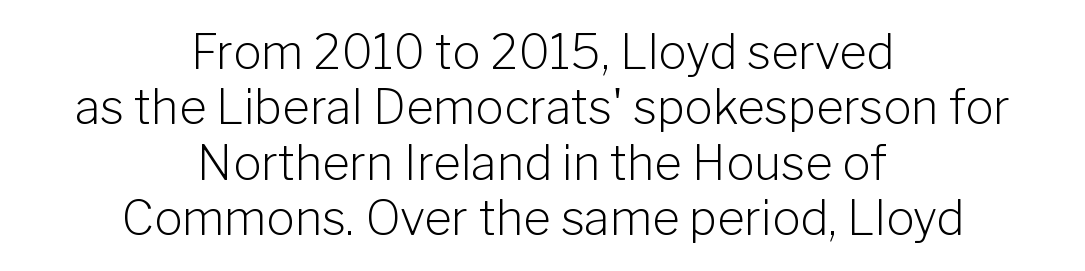
Q: Is the text bold? A: No.
Q: Is the text italic (slanted)? A: No, it is upright.
Q: Is the typeface a serif or a sans-serif typeface? A: Sans-serif.
Q: Is the text underlined? A: No.
Q: How is the paragraph aligned? A: Centered.
Q: Is the spacing between letters normal or unusually wide? A: Normal.
Q: Width (condensed, normal, or wide)? A: Normal.
Q: Stroke contrast? A: Low.
Q: x-height? A: Medium.
Q: Monospaced? A: No.
